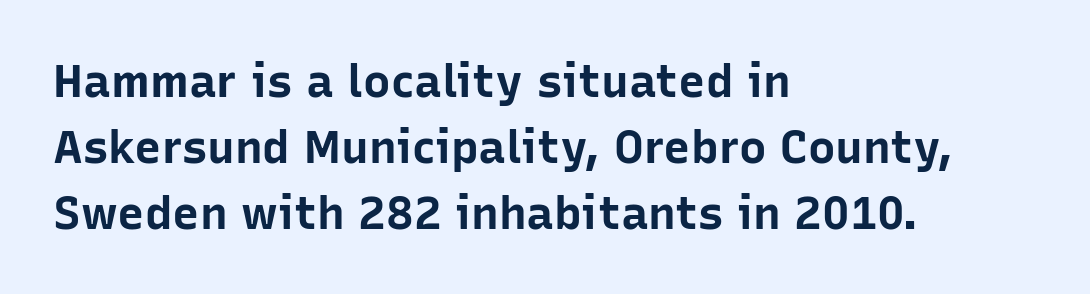
Q: Is the text bold? A: Yes.
Q: Is the text italic (slanted)? A: No, it is upright.
Q: Is the typeface a serif or a sans-serif typeface? A: Sans-serif.
Q: Is the text underlined? A: No.
Q: How is the paragraph aligned? A: Left-aligned.
Q: Is the spacing between letters normal or unusually wide? A: Normal.
Q: Is the spacing between lines tight, normal or loose? A: Normal.
Q: Width (condensed, normal, or wide)? A: Normal.
Q: Stroke contrast? A: Low.
Q: x-height? A: Medium.
Q: Monospaced? A: No.
